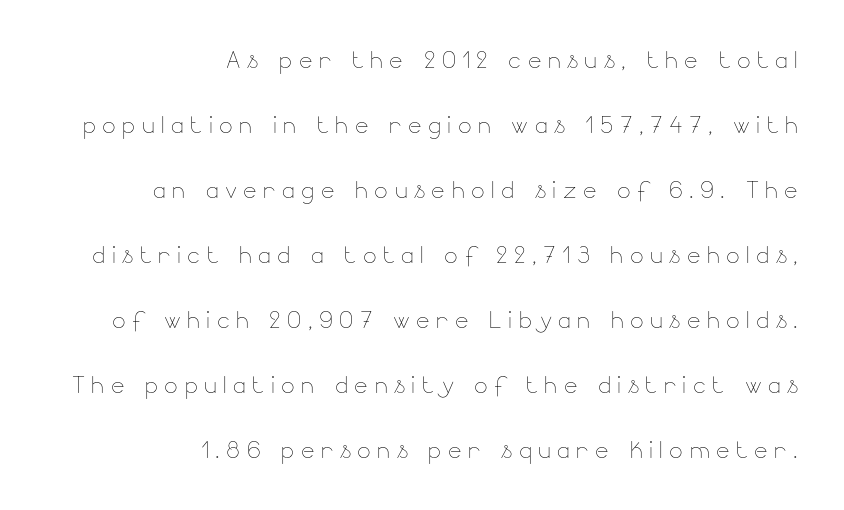
{"italic": "no", "bold": "no", "weight": "thin", "width": "normal", "stroke_contrast": "low", "x_height": "small", "monospaced": "no", "underline": "no", "align": "right", "line_spacing": "loose", "line_spacing_ratio": 2.03, "letter_spacing": "wide", "letter_spacing_em": 0.2, "glyph_px": 32}
